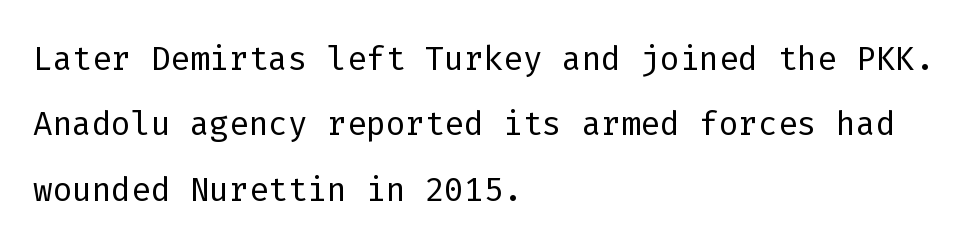
The image shows 46 px light sans-serif type, upright, monospaced; set left-aligned, normal line spacing (1.42x), normal letter spacing, not underlined; low stroke contrast and a medium x-height.
